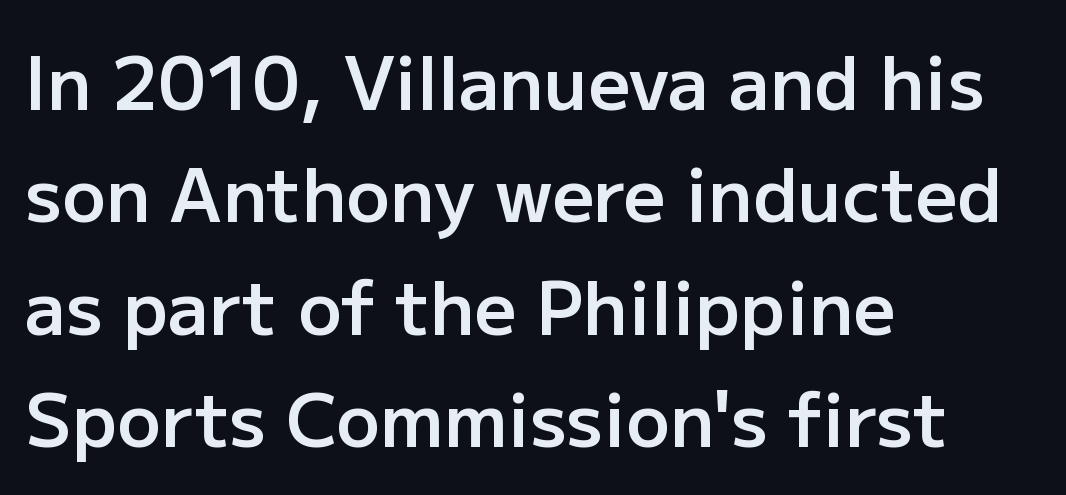
The rendering uses a moderate line-height, typical for paragraphs. In terms of weight, the rendering is demibold, just under bold. Unlike a traditional serif, this face leaves its strokes unadorned. What stands out about the letter spacing? Nothing — it is the standard amount. Think of a printed novel: that variable character pitch is what you see here. Type without underlining.
